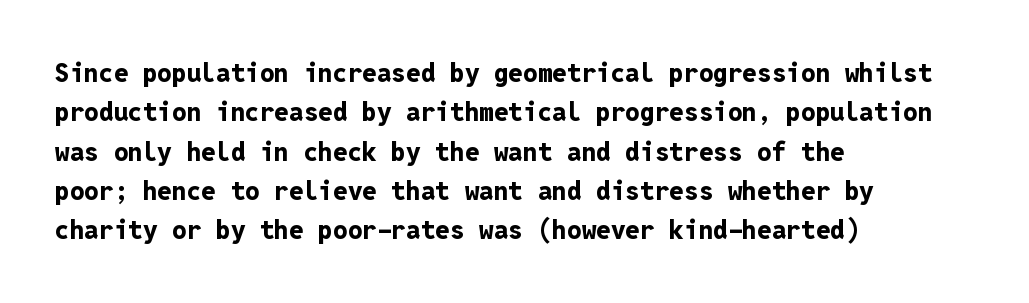
The image shows 26 px bold type, upright; set left-aligned, normal line spacing (1.51x), normal letter spacing, not underlined.
